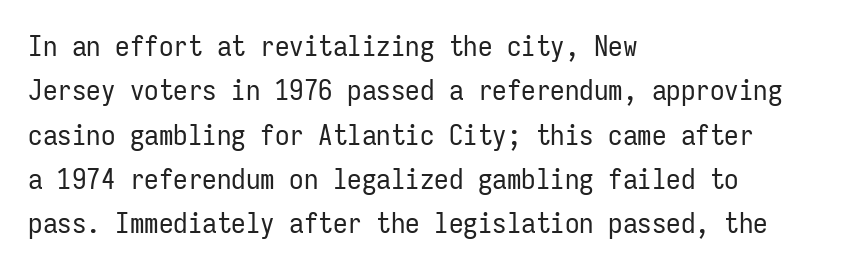
Q: Is the text bold? A: No.
Q: Is the text italic (slanted)? A: No, it is upright.
Q: Is the typeface a serif or a sans-serif typeface? A: Sans-serif.
Q: Is the text underlined? A: No.
Q: How is the paragraph aligned? A: Left-aligned.
Q: Is the spacing between letters normal or unusually wide? A: Normal.
Q: Is the spacing between lines tight, normal or loose? A: Normal.
Q: Width (condensed, normal, or wide)? A: Condensed.
Q: Stroke contrast? A: Low.
Q: x-height? A: Medium.
Q: Monospaced? A: Yes.
